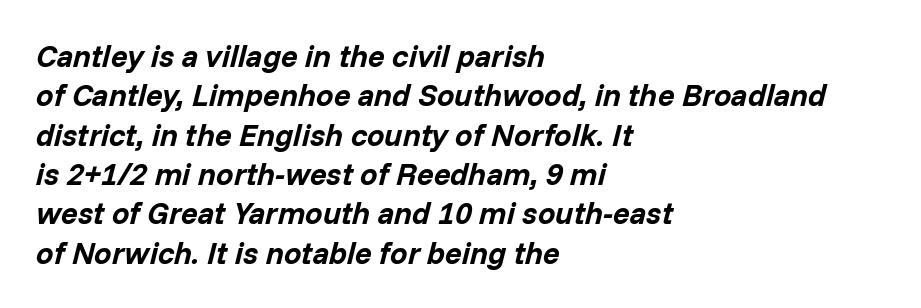
Q: Is the text bold? A: Yes.
Q: Is the text italic (slanted)? A: Yes, it leans right by about 14 degrees.
Q: Is the text underlined? A: No.
Q: How is the paragraph aligned? A: Left-aligned.
Q: Is the spacing between letters normal or unusually wide? A: Normal.
Q: Is the spacing between lines tight, normal or loose? A: Normal.
Q: Width (condensed, normal, or wide)? A: Normal.
Q: Stroke contrast? A: Low.
Q: x-height? A: Medium.
Q: Monospaced? A: No.
